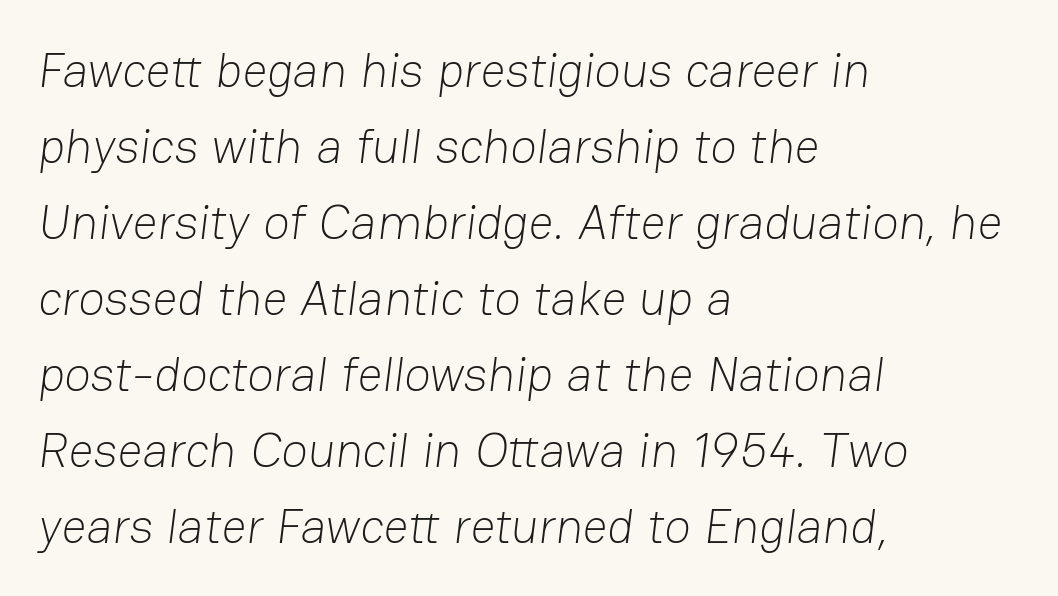
Q: Is the text bold? A: No.
Q: Is the typeface a serif or a sans-serif typeface? A: Sans-serif.
Q: Is the text underlined? A: No.
Q: How is the paragraph aligned? A: Left-aligned.
Q: Is the spacing between letters normal or unusually wide? A: Normal.
Q: Is the spacing between lines tight, normal or loose? A: Normal.
Q: Width (condensed, normal, or wide)? A: Normal.
Q: Stroke contrast? A: Low.
Q: x-height? A: Medium.
Q: Monospaced? A: No.
